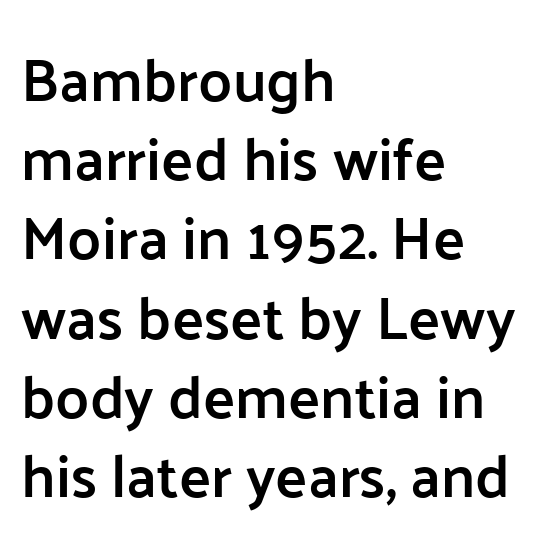
Q: Is the text bold? A: Semi-bold.
Q: Is the text italic (slanted)? A: No, it is upright.
Q: Is the typeface a serif or a sans-serif typeface? A: Sans-serif.
Q: Is the text underlined? A: No.
Q: How is the paragraph aligned? A: Left-aligned.
Q: Is the spacing between letters normal or unusually wide? A: Normal.
Q: Is the spacing between lines tight, normal or loose? A: Normal.
Q: Width (condensed, normal, or wide)? A: Normal.
Q: Stroke contrast? A: Low.
Q: x-height? A: Medium.
Q: Monospaced? A: No.
